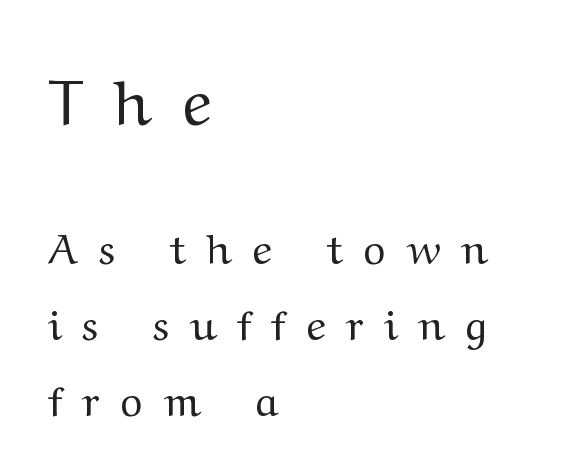
{"serif": "yes", "italic": "no", "bold": "no", "weight": "regular", "width": "wide", "stroke_contrast": "medium", "x_height": "medium", "monospaced": "no", "underline": "no", "align": "left", "line_spacing_ratio": 1.81, "letter_spacing": "wide", "letter_spacing_em": 0.49, "larger_block": "first", "size_ratio": 1.5, "glyph_px": 63}
